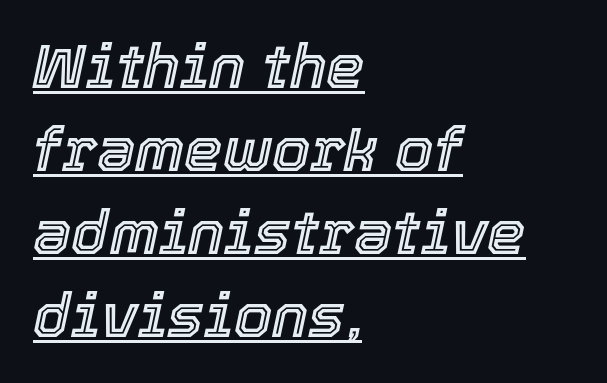
{"italic": "yes", "lean": "right", "slant_degrees": 12, "width": "normal", "x_height": "medium", "monospaced": "no", "underline": "yes", "align": "left", "line_spacing": "normal", "line_spacing_ratio": 1.36, "letter_spacing": "normal", "letter_spacing_em": 0.0, "glyph_px": 61}
